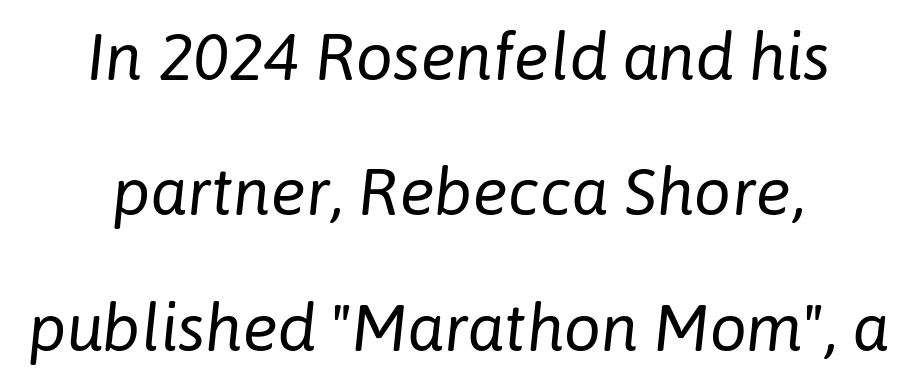
Q: Is the text bold? A: No.
Q: Is the text italic (slanted)? A: Yes, it leans right by about 6 degrees.
Q: Is the text underlined? A: No.
Q: How is the paragraph aligned? A: Centered.
Q: Is the spacing between letters normal or unusually wide? A: Normal.
Q: Is the spacing between lines tight, normal or loose? A: Loose.
Q: Width (condensed, normal, or wide)? A: Normal.
Q: Stroke contrast? A: Low.
Q: x-height? A: Medium.
Q: Monospaced? A: No.
